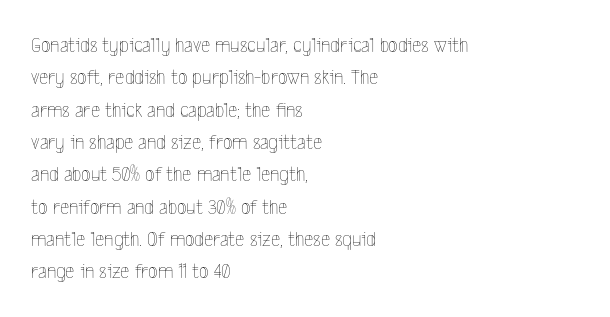
Q: Is the text bold? A: No.
Q: Is the text italic (slanted)? A: No, it is upright.
Q: Is the text underlined? A: No.
Q: How is the paragraph aligned? A: Left-aligned.
Q: Is the spacing between letters normal or unusually wide? A: Normal.
Q: Is the spacing between lines tight, normal or loose? A: Normal.
